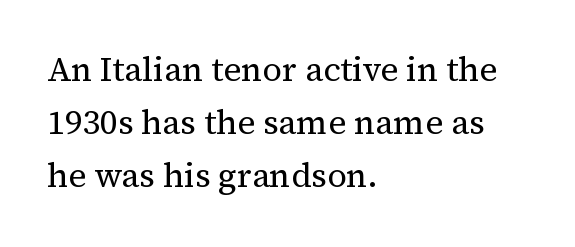
Q: Is the text bold? A: No.
Q: Is the text italic (slanted)? A: No, it is upright.
Q: Is the typeface a serif or a sans-serif typeface? A: Serif.
Q: Is the text underlined? A: No.
Q: How is the paragraph aligned? A: Left-aligned.
Q: Is the spacing between letters normal or unusually wide? A: Normal.
Q: Is the spacing between lines tight, normal or loose? A: Normal.
Q: Width (condensed, normal, or wide)? A: Normal.
Q: Stroke contrast? A: Medium.
Q: x-height? A: Medium.
Q: Monospaced? A: No.
